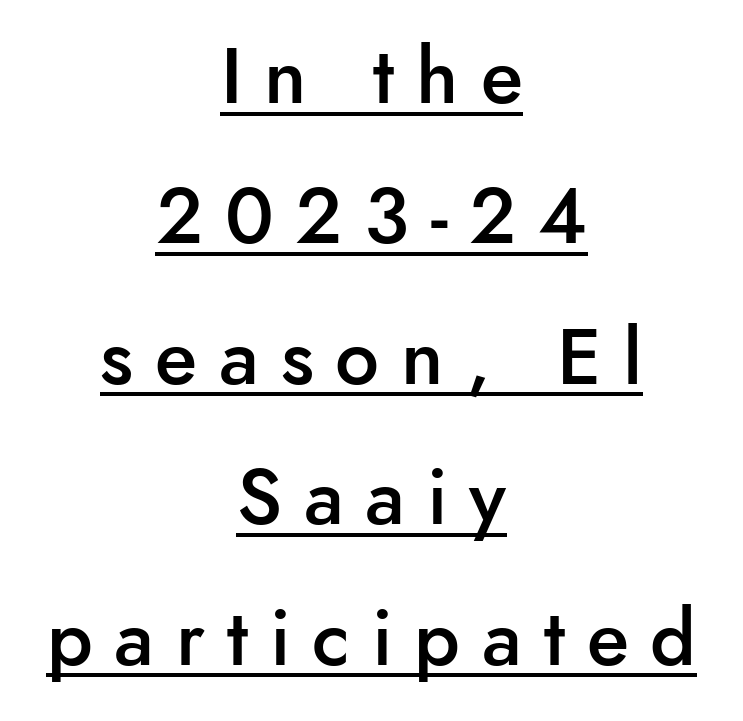
Q: Is the text bold? A: Semi-bold.
Q: Is the text italic (slanted)? A: No, it is upright.
Q: Is the typeface a serif or a sans-serif typeface? A: Sans-serif.
Q: Is the text underlined? A: Yes.
Q: How is the paragraph aligned? A: Centered.
Q: Is the spacing between letters normal or unusually wide? A: Unusually wide.
Q: Width (condensed, normal, or wide)? A: Normal.
Q: Stroke contrast? A: Low.
Q: x-height? A: Small.
Q: Monospaced? A: No.
